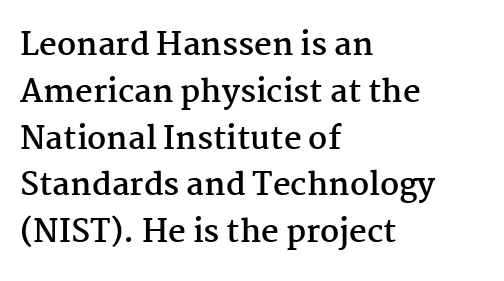
The image shows 31 px semibold serif type, upright; set left-aligned, normal line spacing (1.51x), normal letter spacing, not underlined; medium stroke contrast and a medium x-height.
